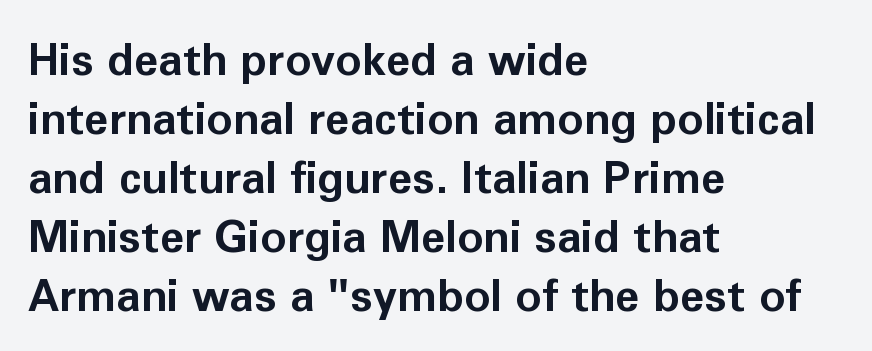
Q: Is the text bold? A: Yes.
Q: Is the text italic (slanted)? A: No, it is upright.
Q: Is the typeface a serif or a sans-serif typeface? A: Sans-serif.
Q: Is the text underlined? A: No.
Q: How is the paragraph aligned? A: Left-aligned.
Q: Is the spacing between letters normal or unusually wide? A: Normal.
Q: Is the spacing between lines tight, normal or loose? A: Normal.
Q: Width (condensed, normal, or wide)? A: Normal.
Q: Stroke contrast? A: Low.
Q: x-height? A: Medium.
Q: Monospaced? A: No.
